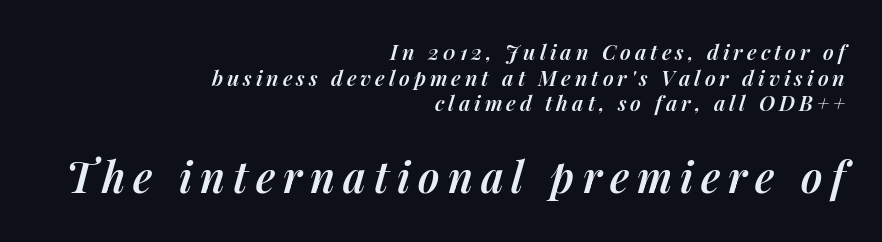
{"italic": "yes", "lean": "right", "slant_degrees": 14, "bold": "semi", "weight": "semibold", "width": "normal", "stroke_contrast": "medium", "x_height": "medium", "monospaced": "no", "underline": "no", "align": "right", "line_spacing_ratio": 1.22, "larger_block": "second", "size_ratio": 2.0, "glyph_px": 42}
